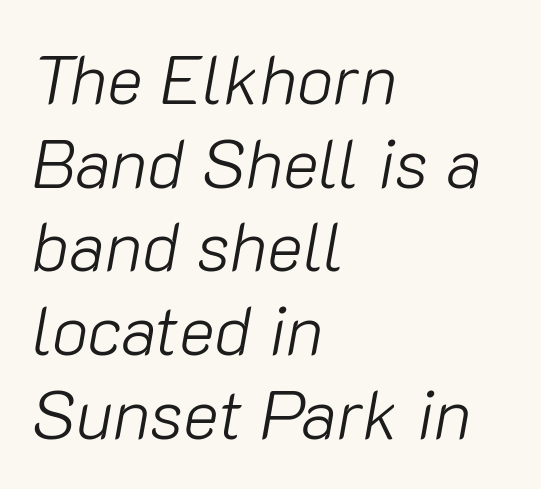
All the whitespace from short lines collects on the right. The strip under each line holds only bare page. Emphasis-style slanted type is in use. Stroke mass is kept to a normal reading level or below. Letter spacing: default. Do the characters align in a grid? No, the font is proportional.
